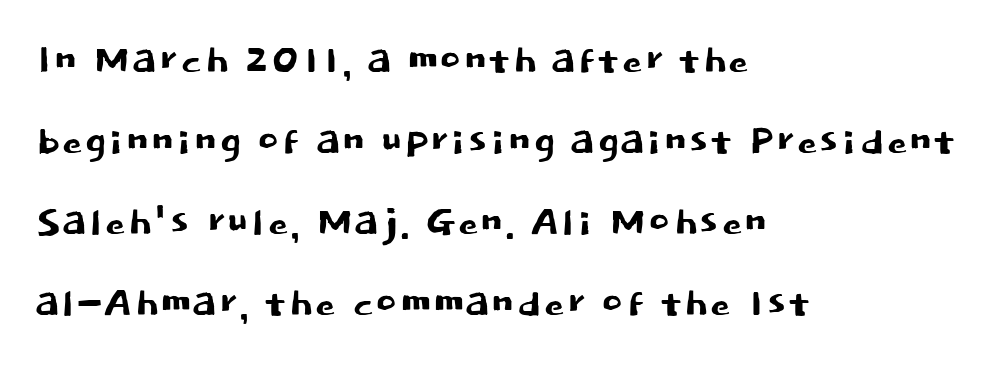
Q: Is the text italic (slanted)? A: No, it is upright.
Q: Is the typeface a serif or a sans-serif typeface? A: Sans-serif.
Q: Is the text underlined? A: No.
Q: How is the paragraph aligned? A: Left-aligned.
Q: Is the spacing between letters normal or unusually wide? A: Normal.
Q: Is the spacing between lines tight, normal or loose? A: Normal.
Q: Width (condensed, normal, or wide)? A: Normal.
Q: Stroke contrast? A: Low.
Q: x-height? A: Large.
Q: Monospaced? A: No.
